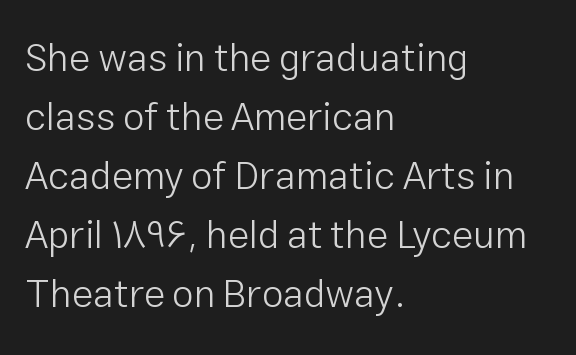
The image shows 39 px light sans-serif type, upright; set left-aligned, normal line spacing (1.51x), normal letter spacing, not underlined; low stroke contrast and a medium x-height.
